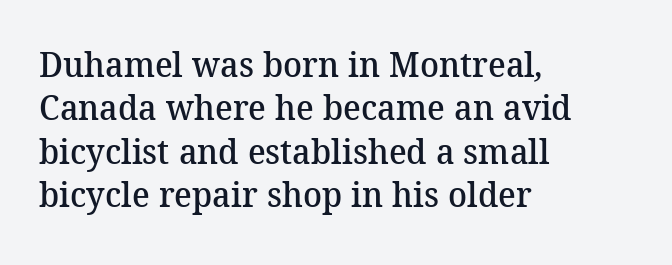
Weight: semibold (demi). Is this a fixed-width face? No — the glyphs have proportional, varying widths. Check the space under the baseline: it is left empty. The face used here is rendered with its standard letterfit. The paragraph shown leans on its left margin.
